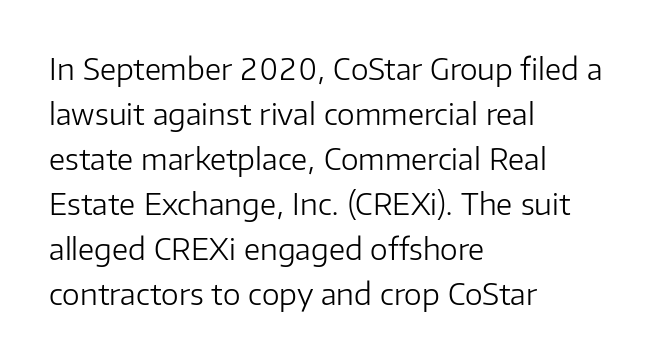
Q: Is the text bold? A: No.
Q: Is the text italic (slanted)? A: No, it is upright.
Q: Is the typeface a serif or a sans-serif typeface? A: Sans-serif.
Q: Is the text underlined? A: No.
Q: How is the paragraph aligned? A: Left-aligned.
Q: Is the spacing between letters normal or unusually wide? A: Normal.
Q: Is the spacing between lines tight, normal or loose? A: Normal.
Q: Width (condensed, normal, or wide)? A: Normal.
Q: Stroke contrast? A: Low.
Q: x-height? A: Medium.
Q: Monospaced? A: No.
